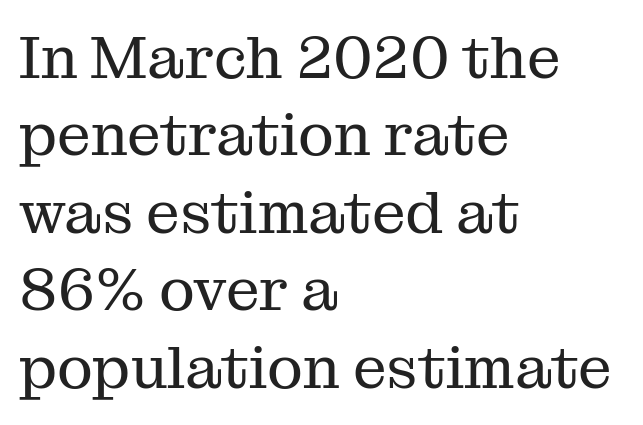
The image shows 60 px regular-weight serif type, upright; set left-aligned, normal line spacing (1.29x), normal letter spacing, not underlined; medium stroke contrast and a medium x-height.
